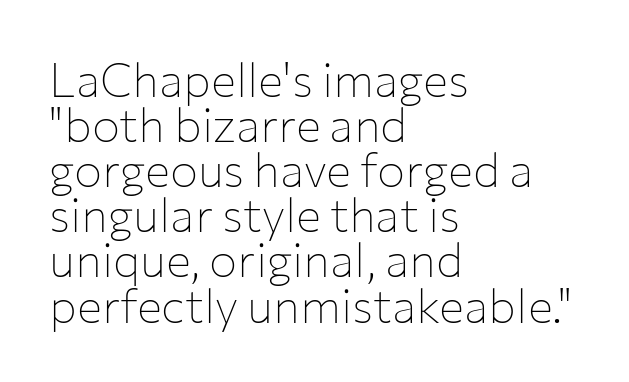
The image shows 47 px thin sans-serif type, upright; set left-aligned, tight line spacing (0.96x), normal letter spacing, not underlined; low stroke contrast and a medium x-height.
